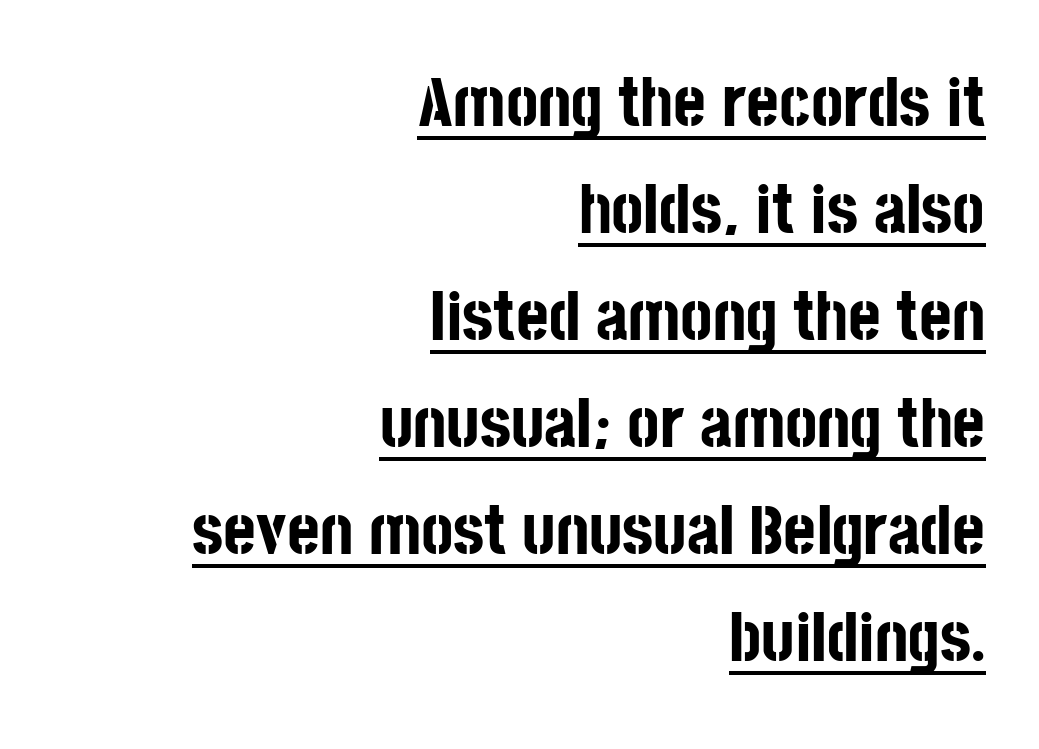
Q: Is the text bold? A: Yes.
Q: Is the text italic (slanted)? A: No, it is upright.
Q: Is the typeface a serif or a sans-serif typeface? A: Sans-serif.
Q: Is the text underlined? A: Yes.
Q: How is the paragraph aligned? A: Right-aligned.
Q: Is the spacing between letters normal or unusually wide? A: Normal.
Q: Is the spacing between lines tight, normal or loose? A: Normal.
Q: Width (condensed, normal, or wide)? A: Condensed.
Q: Stroke contrast? A: Low.
Q: x-height? A: Large.
Q: Monospaced? A: No.
